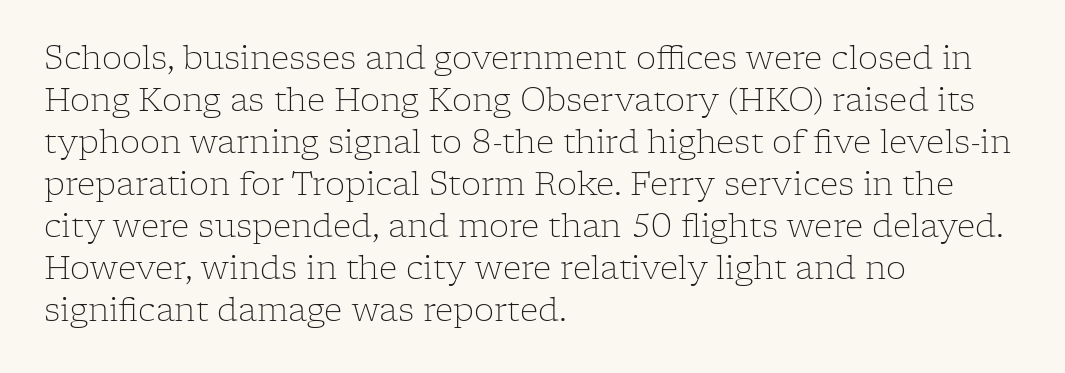
{"serif": "yes", "italic": "no", "bold": "no", "weight": "light", "width": "normal", "stroke_contrast": "low", "x_height": "medium", "monospaced": "no", "underline": "no", "align": "left", "line_spacing": "normal", "line_spacing_ratio": 1.31, "letter_spacing": "normal", "letter_spacing_em": 0.0, "glyph_px": 32}
